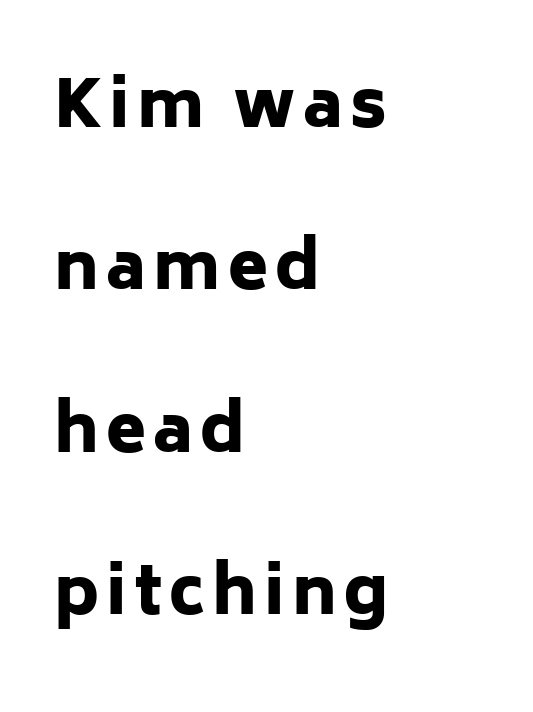
The image shows 65 px heavy sans-serif type, upright; set left-aligned, loose line spacing (2.5x), not underlined; low stroke contrast and a medium x-height.
